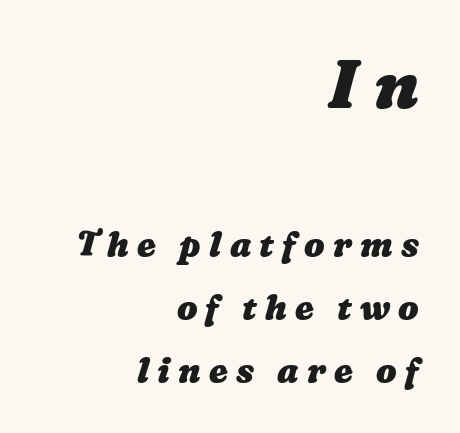
Looks like regular typesetting: each glyph gets only the width it needs. You'd pick this weight for a headline — it's a proper bold. The earlier block is typeset at a bigger size than the later block. Which margin do the lines hug? The right one — the left edge is uneven. Letter spacing: wide.
